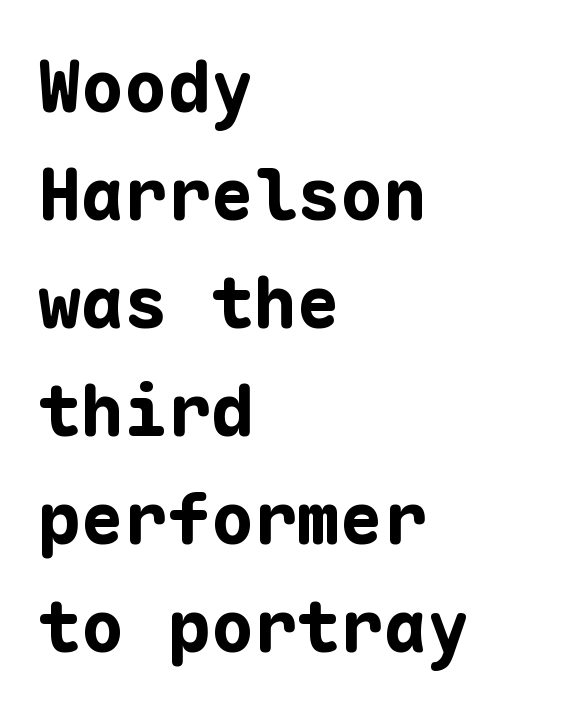
The image shows 72 px bold sans-serif type, upright, monospaced; set left-aligned, normal line spacing (1.5x), normal letter spacing, not underlined; low stroke contrast and a medium x-height.
